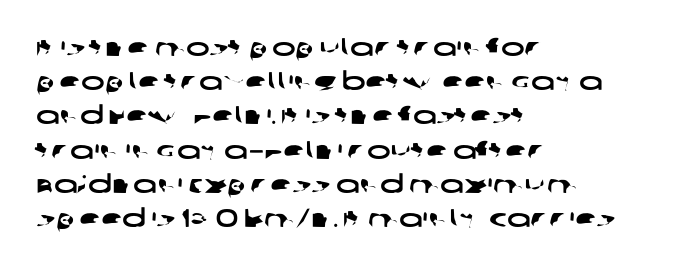
The image shows 25 px text type; set left-aligned, normal line spacing (1.37x), normal letter spacing, not underlined.
